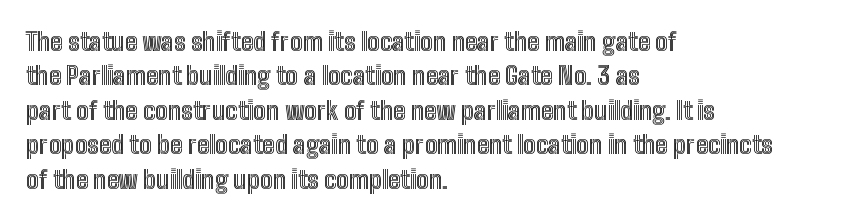
The image shows 25 px text type, upright; set left-aligned, normal line spacing (1.38x), normal letter spacing, not underlined.
